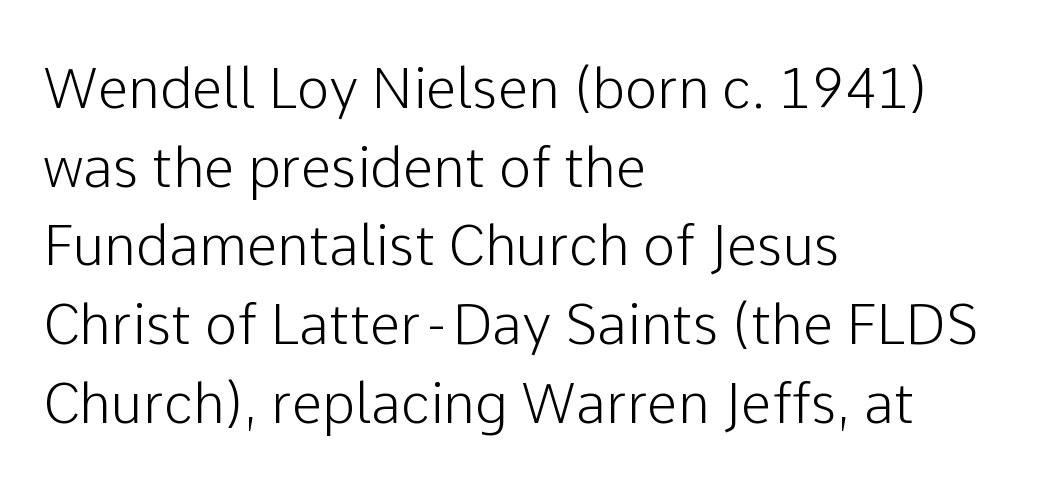
Proportional: the letters do not fall into vertical columns. The face used here is a sans, in the tradition of grotesques and geometrics. Rule under the text: the space is simply empty. Horizontal bands of white between lines are of average thickness. Characters remain perfectly vertical along every line.
